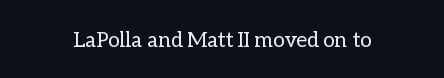
The passage shown is not underscored anywhere. The font's upright variant was chosen for this text. Stems here are at most as thick as an everyday book face. Observe the ordinary spacing: letters are neighbours, not strangers.
